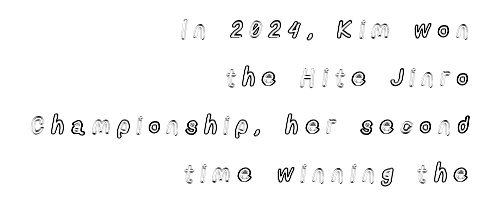
Q: Is the text italic (slanted)? A: Yes.
Q: Is the text underlined? A: No.
Q: How is the paragraph aligned? A: Right-aligned.
Q: Is the spacing between letters normal or unusually wide? A: Unusually wide.
Q: Is the spacing between lines tight, normal or loose? A: Loose.
